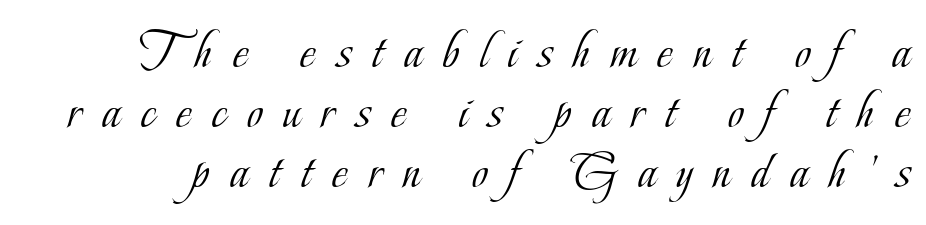
The image shows 54 px light, condensed serif type; set tight line spacing (1.11x), unusually wide letter spacing (+0.39 em), not underlined; low stroke contrast and a small x-height.
